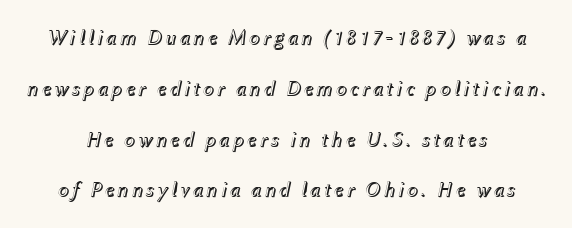
The image shows 21 px text type, italic (leaning right); set centered, loose line spacing (2.42x), not underlined.
